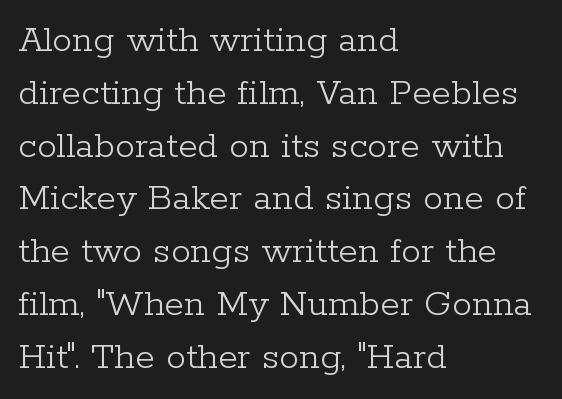
Q: Is the text bold? A: No.
Q: Is the text italic (slanted)? A: No, it is upright.
Q: Is the typeface a serif or a sans-serif typeface? A: Serif.
Q: Is the text underlined? A: No.
Q: How is the paragraph aligned? A: Left-aligned.
Q: Is the spacing between letters normal or unusually wide? A: Normal.
Q: Is the spacing between lines tight, normal or loose? A: Normal.
Q: Width (condensed, normal, or wide)? A: Normal.
Q: Stroke contrast? A: Low.
Q: x-height? A: Medium.
Q: Monospaced? A: No.
